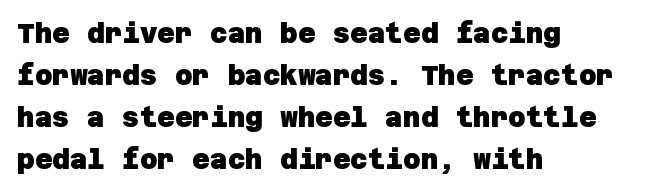
Q: Is the text bold? A: Yes.
Q: Is the text underlined? A: No.
Q: How is the paragraph aligned? A: Left-aligned.
Q: Is the spacing between letters normal or unusually wide? A: Normal.
Q: Is the spacing between lines tight, normal or loose? A: Normal.
